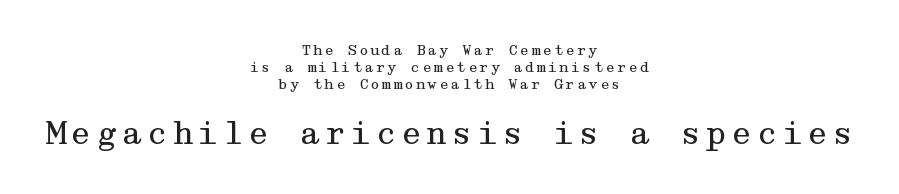
{"serif": "yes", "italic": "no", "bold": "no", "weight": "regular", "width": "wide", "stroke_contrast": "medium", "x_height": "medium", "underline": "no", "align": "center", "line_spacing_ratio": 1.21, "larger_block": "second", "size_ratio": 2.21, "glyph_px": 31}
